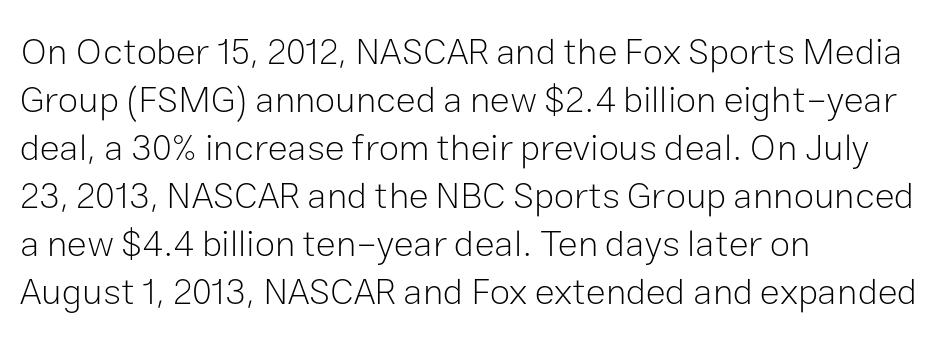
The image shows 37 px light sans-serif type, upright; set left-aligned, normal line spacing (1.3x), normal letter spacing, not underlined; low stroke contrast and a medium x-height.
